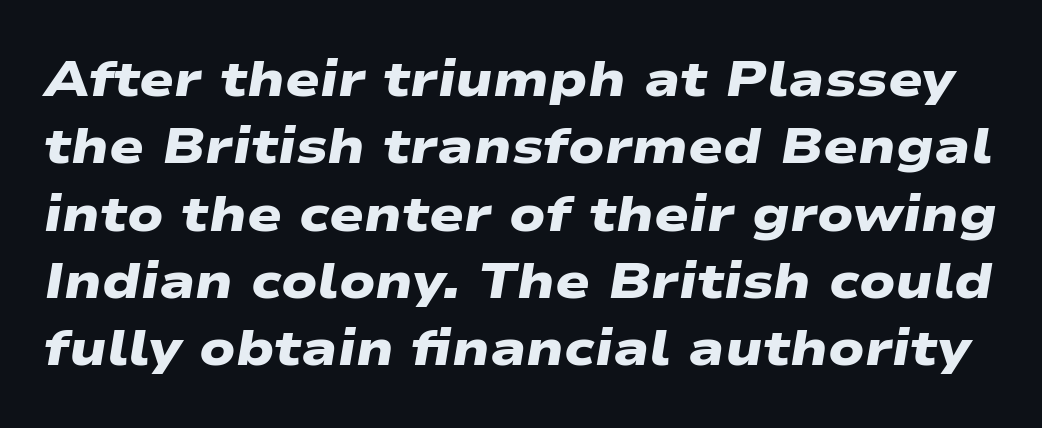
The image shows 51 px heavy, wide sans-serif type; set normal line spacing (1.32x), normal letter spacing, not underlined; low stroke contrast and a medium x-height.
